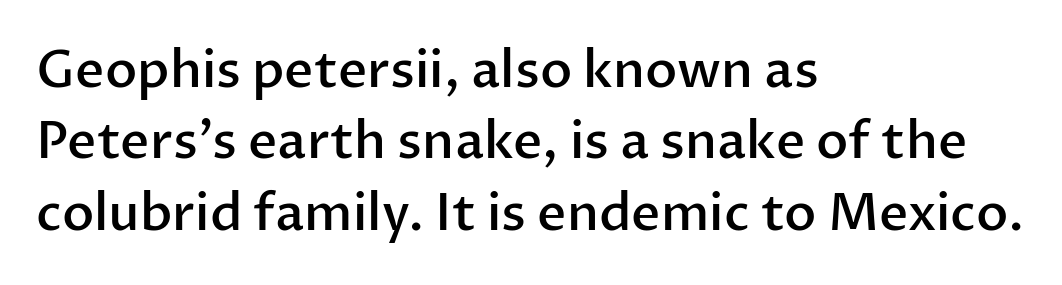
{"serif": "no", "italic": "no", "bold": "semi", "weight": "semibold", "width": "normal", "stroke_contrast": "low", "x_height": "medium", "monospaced": "no", "underline": "no", "align": "left", "line_spacing": "normal", "line_spacing_ratio": 1.4, "letter_spacing": "normal", "letter_spacing_em": 0.0, "glyph_px": 51}
